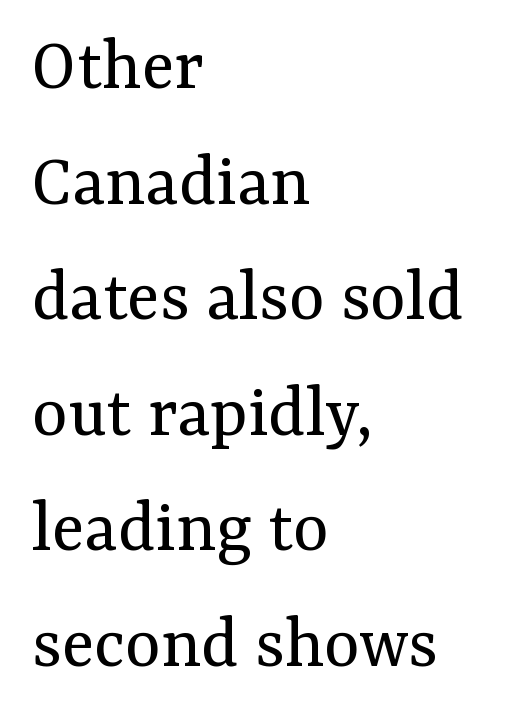
Weight: in the light-to-regular range. Underlining? Definitely not there. This sample keeps an unexceptional amount of space between lines. Think of a printed novel: that variable character pitch is what you see here. Casual observation: everything's shoved over to the left. Letter spacing: default.
